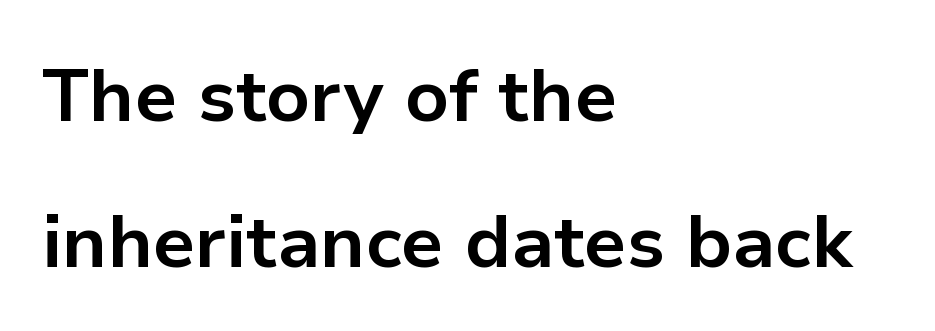
Q: Is the text bold? A: Yes.
Q: Is the text italic (slanted)? A: No, it is upright.
Q: Is the typeface a serif or a sans-serif typeface? A: Sans-serif.
Q: Is the text underlined? A: No.
Q: How is the paragraph aligned? A: Left-aligned.
Q: Is the spacing between letters normal or unusually wide? A: Normal.
Q: Is the spacing between lines tight, normal or loose? A: Loose.
Q: Width (condensed, normal, or wide)? A: Normal.
Q: Stroke contrast? A: Low.
Q: x-height? A: Medium.
Q: Monospaced? A: No.
